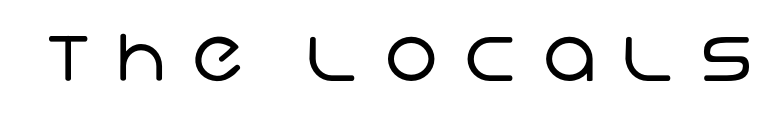
The image shows 76 px regular-weight sans-serif type; set unusually wide letter spacing (+0.34 em), not underlined; low stroke contrast and a large x-height.
